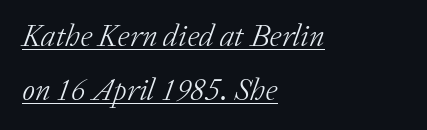
The image shows 31 px light serif type, italic (leaning right); set left-aligned, line spacing 1.74x, normal letter spacing, underlined; low stroke contrast and a medium x-height.
